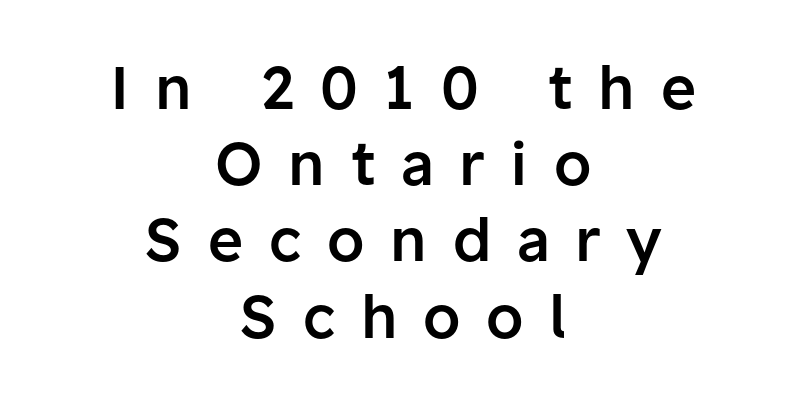
{"serif": "no", "italic": "no", "bold": "semi", "weight": "semibold", "width": "normal", "stroke_contrast": "low", "x_height": "medium", "monospaced": "no", "underline": "no", "align": "center", "line_spacing": "normal", "line_spacing_ratio": 1.27, "letter_spacing": "wide", "letter_spacing_em": 0.43, "glyph_px": 60}
